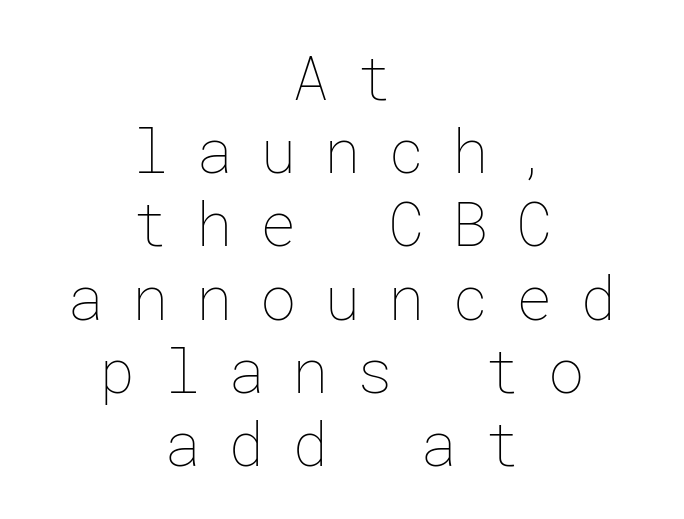
Heft: none added — not bold. Does extra space separate the letters? Yes, quite a lot of it. Any mark beneath the type? The region is blank. Is there any slant? The stems are plumb. These lines stack symmetrically, like a column narrowing and widening about its center.
